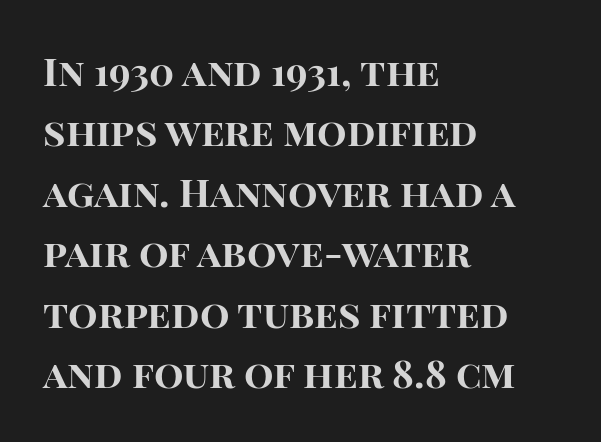
Leading matches the norm, producing a regular column. The passage shown is not underscored anywhere. Layout note: lines flush left. Nobody touched the tracking dial on this one.
